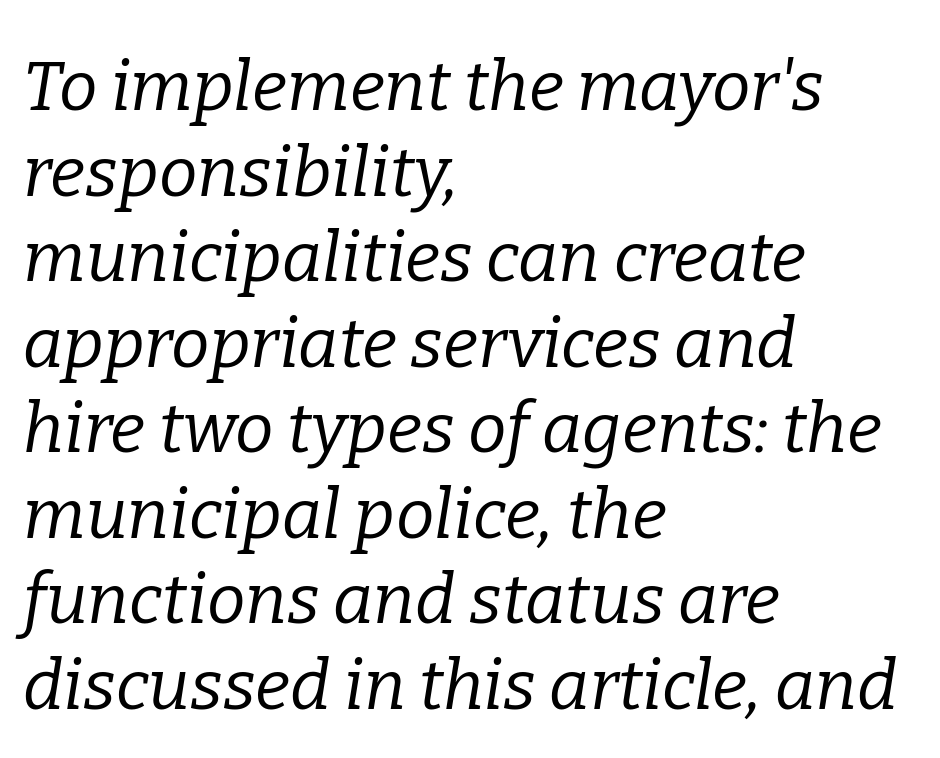
Weight: regular or lighter. Descenders are the only things crossing below the line. The designer went with a serif here, giving each stem small feet. Line starts are locked; line ends wander.
